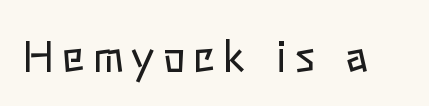
Q: Is the text bold? A: No.
Q: Is the text italic (slanted)? A: No, it is upright.
Q: Is the text underlined? A: No.
Q: Width (condensed, normal, or wide)? A: Normal.
Q: Stroke contrast? A: Low.
Q: x-height? A: Medium.
Q: Monospaced? A: No.
